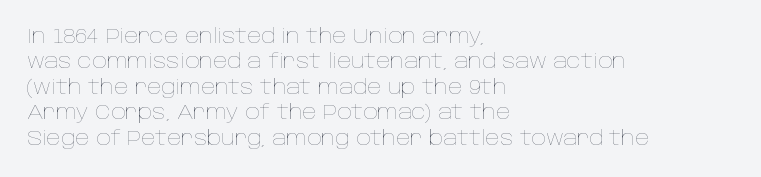
{"italic": "no", "bold": "no", "underline": "no", "align": "left", "line_spacing": "normal", "line_spacing_ratio": 1.27, "letter_spacing": "normal", "letter_spacing_em": 0.0, "glyph_px": 20}
